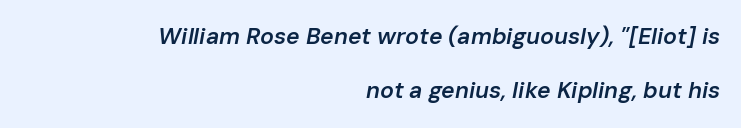
Q: Is the text bold? A: Semi-bold.
Q: Is the text italic (slanted)? A: Yes, it leans right by about 10 degrees.
Q: Is the text underlined? A: No.
Q: How is the paragraph aligned? A: Right-aligned.
Q: Is the spacing between letters normal or unusually wide? A: Normal.
Q: Is the spacing between lines tight, normal or loose? A: Loose.
